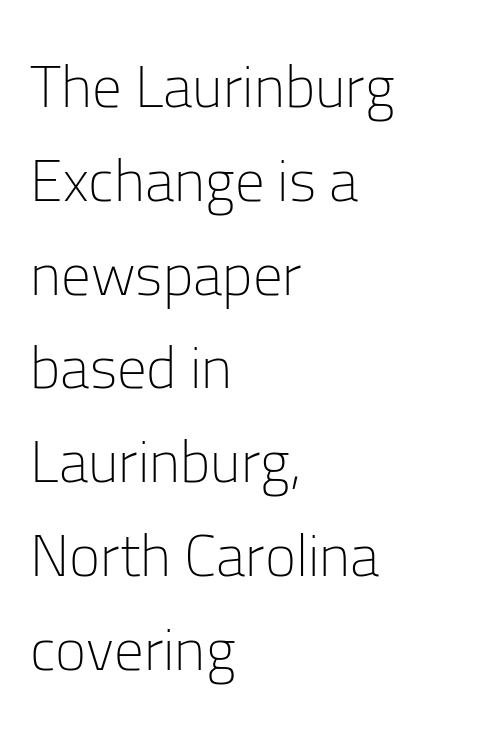
Q: Is the text bold? A: No.
Q: Is the text italic (slanted)? A: No, it is upright.
Q: Is the typeface a serif or a sans-serif typeface? A: Sans-serif.
Q: Is the text underlined? A: No.
Q: How is the paragraph aligned? A: Left-aligned.
Q: Is the spacing between letters normal or unusually wide? A: Normal.
Q: Is the spacing between lines tight, normal or loose? A: Normal.
Q: Width (condensed, normal, or wide)? A: Normal.
Q: Stroke contrast? A: Low.
Q: x-height? A: Medium.
Q: Monospaced? A: No.
